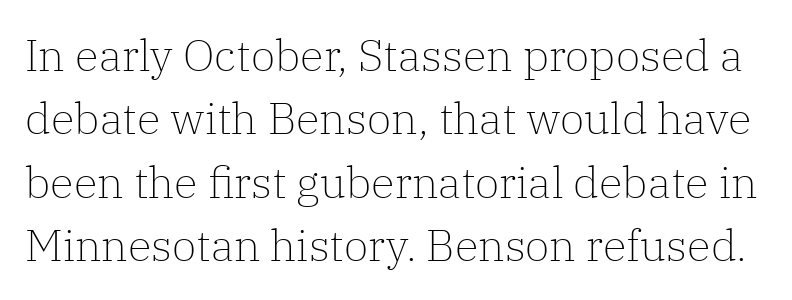
Quick note: interline space is typical. Is the stroke heavy? The answer is a plain regular-or-lighter. The rendering uses natural spacing where letterforms have individual widths. Look at the bottom of the vertical strokes: they flare into serifs here. In terms of posture, this sample is upright.
